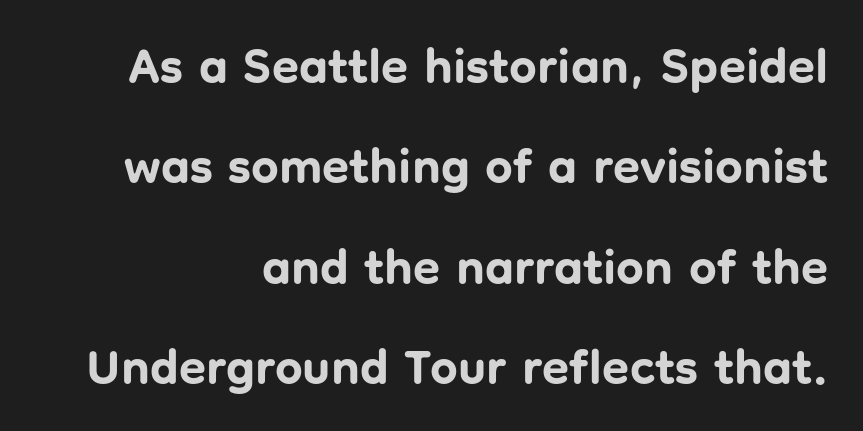
The image shows 49 px bold sans-serif type, upright; set right-aligned, loose line spacing (2.05x), normal letter spacing, not underlined; low stroke contrast and a medium x-height.
